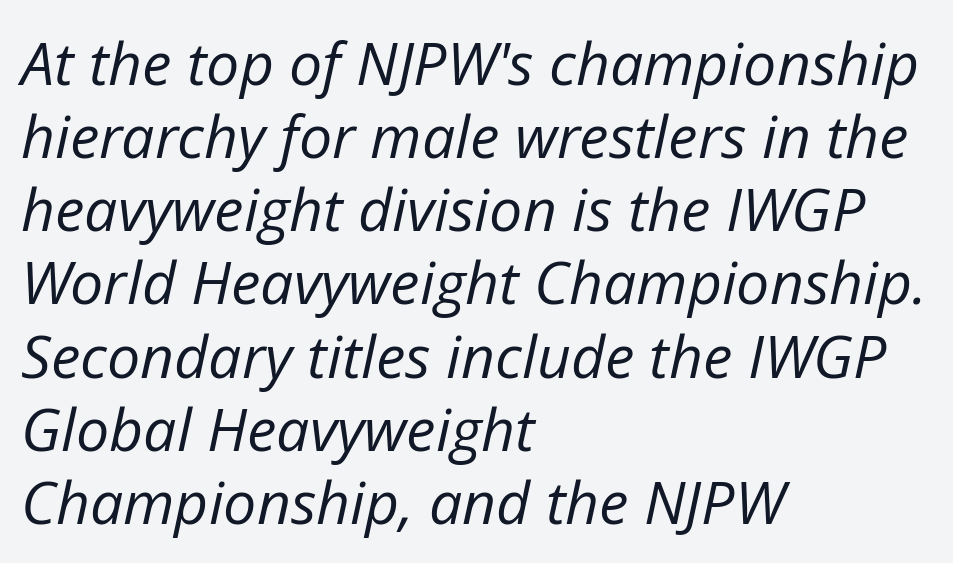
The image shows 59 px regular-weight type, italic (leaning right); set left-aligned, line spacing 1.24x, normal letter spacing, not underlined; low stroke contrast and a medium x-height.
